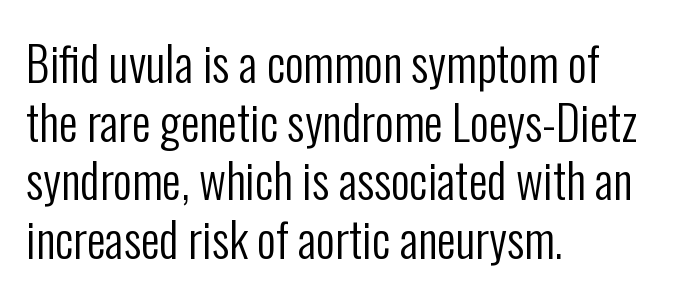
One-word summary of the alignment: left. Successive baselines arrive at the customary interval. Each letter's strokes conclude bluntly, with no projecting serifs. Is there any slant? The stems are plumb.
